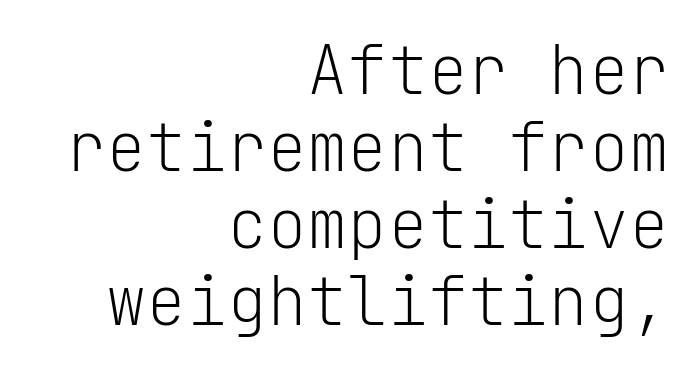
{"serif": "no", "italic": "no", "bold": "no", "weight": "light", "width": "normal", "stroke_contrast": "low", "x_height": "medium", "monospaced": "yes", "underline": "no", "align": "right", "line_spacing": "tight", "line_spacing_ratio": 1.15, "letter_spacing": "normal", "letter_spacing_em": 0.0, "glyph_px": 67}
